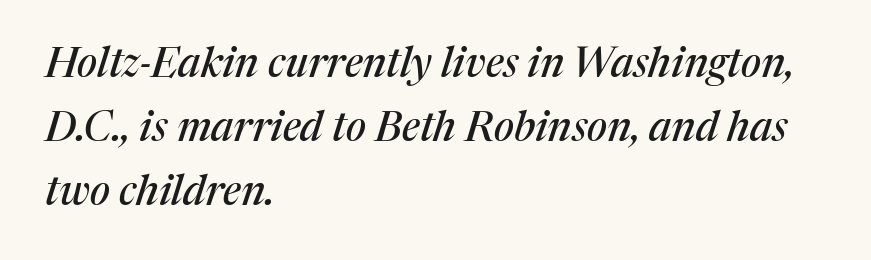
Line beginnings align vertically; line endings do not. Tracking here is standard; glyphs follow each other at the usual distance. Note: serifs present on the glyphs. Proportional: the letters do not fall into vertical columns.
